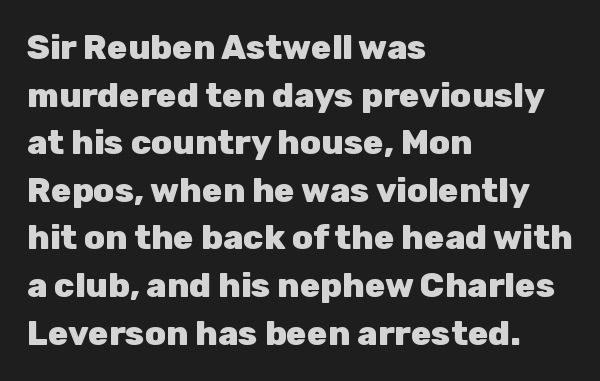
Descenders are the only things crossing below the line. Evenly set lines give the paragraph a standard silhouette. These lines keep a tight, regular rhythm from letter to letter. Every letter is thick-stroked: bold, no question. The typeface chosen for these lines omits serifs.
